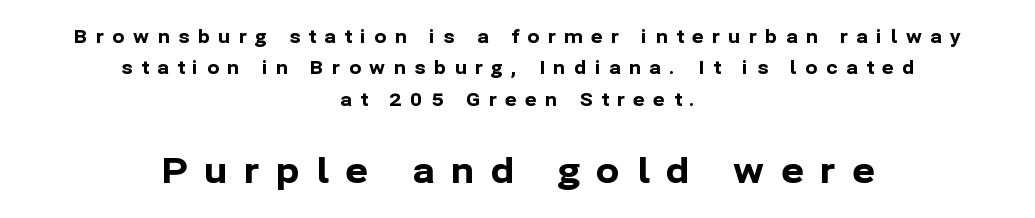
Q: Is the text bold? A: Yes.
Q: Is the text italic (slanted)? A: No, it is upright.
Q: Is the typeface a serif or a sans-serif typeface? A: Sans-serif.
Q: Is the text underlined? A: No.
Q: How is the paragraph aligned? A: Centered.
Q: Is the spacing between letters normal or unusually wide? A: Unusually wide.
Q: Which block of text is set in a larger size, the first (top) or the second (bottom)? A: The second (bottom) one.
Q: Width (condensed, normal, or wide)? A: Normal.
Q: Stroke contrast? A: Low.
Q: x-height? A: Medium.
Q: Monospaced? A: No.
